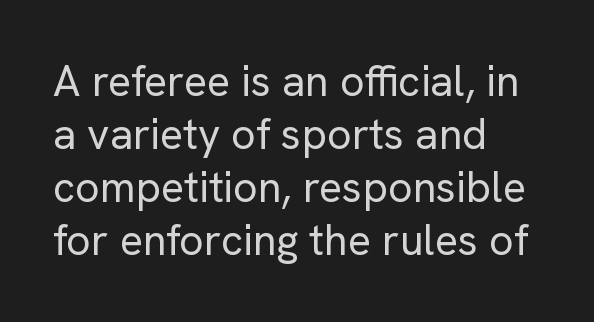
Q: Is the text bold? A: No.
Q: Is the text italic (slanted)? A: No, it is upright.
Q: Is the typeface a serif or a sans-serif typeface? A: Sans-serif.
Q: Is the text underlined? A: No.
Q: How is the paragraph aligned? A: Left-aligned.
Q: Is the spacing between letters normal or unusually wide? A: Normal.
Q: Width (condensed, normal, or wide)? A: Normal.
Q: Stroke contrast? A: Low.
Q: x-height? A: Medium.
Q: Monospaced? A: No.
